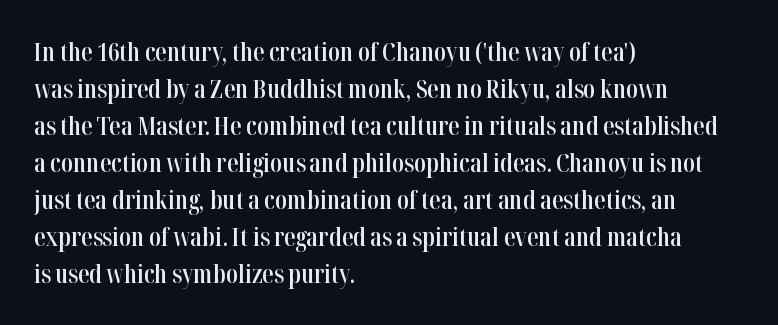
Posture: upright roman. The string is rendered with underlining switched off. Layout note: lines flush left. The line texture is even and compact thanks to regular tracking.
